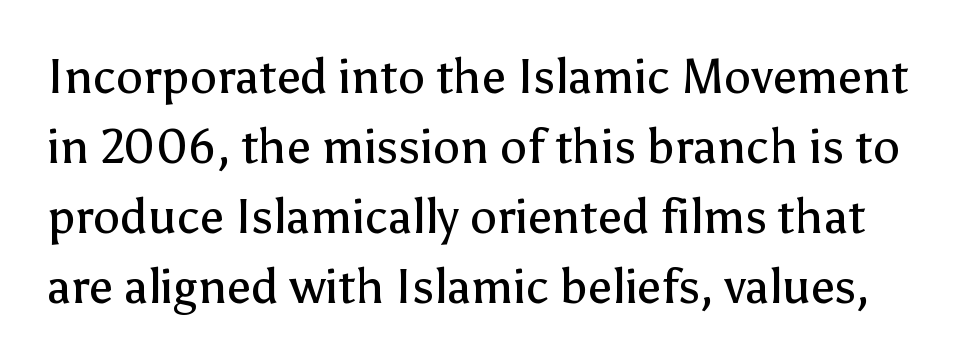
{"serif": "no", "italic": "no", "bold": "no", "weight": "regular", "width": "normal", "stroke_contrast": "low", "x_height": "medium", "monospaced": "no", "underline": "no", "line_spacing": "normal", "line_spacing_ratio": 1.46, "letter_spacing": "normal", "letter_spacing_em": 0.0, "glyph_px": 48}
